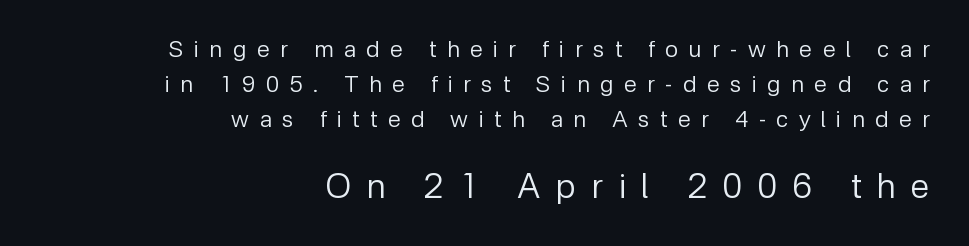
{"serif": "no", "italic": "no", "bold": "no", "weight": "regular", "width": "normal", "stroke_contrast": "low", "x_height": "medium", "monospaced": "no", "underline": "no", "align": "right", "line_spacing": "normal", "line_spacing_ratio": 1.52, "letter_spacing": "wide", "letter_spacing_em": 0.46, "larger_block": "second", "size_ratio": 1.48, "glyph_px": 34}
